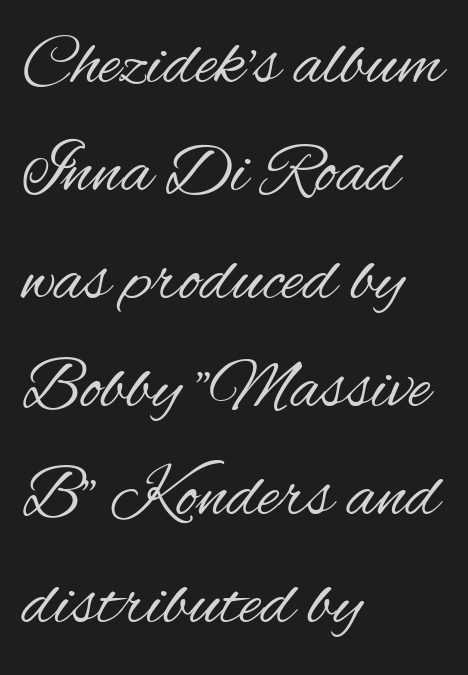
{"serif": "no", "bold": "no", "weight": "regular", "width": "condensed", "stroke_contrast": "medium", "x_height": "small", "monospaced": "no", "underline": "no", "align": "left", "line_spacing": "normal", "line_spacing_ratio": 1.5, "letter_spacing": "normal", "letter_spacing_em": 0.0, "glyph_px": 72}
